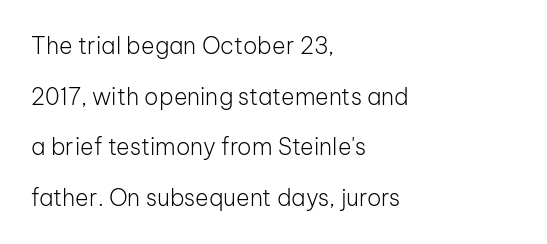
A bare baseline throughout the passage. Interline gaps are noticeably wide in this sample. Leftover space on each line is placed entirely after the last word. This rendering leaves character spacing at its baseline value.
